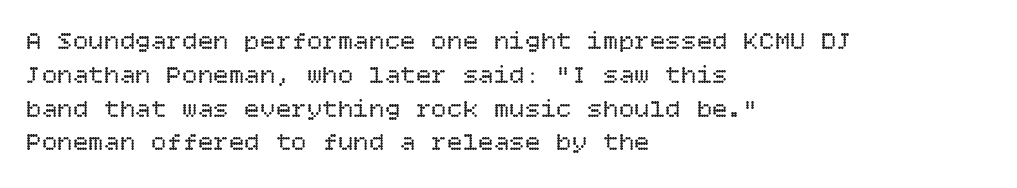
Descenders are the only things crossing below the line. Vertical strokes here are truly vertical. Compared with typical paragraphs, the rows here are spaced about the same. The setting favours the left margin, as ordinary paragraphs usually do.
